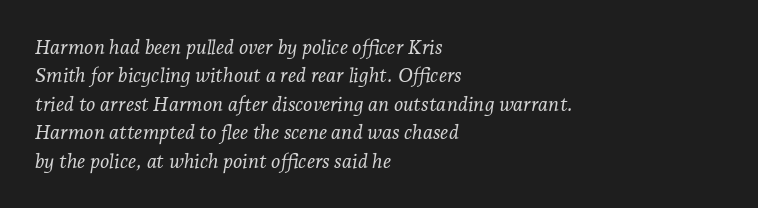
{"italic": "yes", "lean": "right", "slant_degrees": 7, "bold": "no", "underline": "no", "align": "left", "line_spacing": "normal", "line_spacing_ratio": 1.42, "letter_spacing": "normal", "letter_spacing_em": 0.0, "glyph_px": 20}
